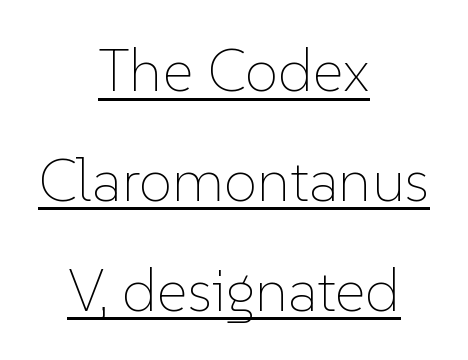
The image shows 60 px thin type, upright; set centered, line spacing 1.83x, normal letter spacing, underlined; low stroke contrast and a medium x-height.
